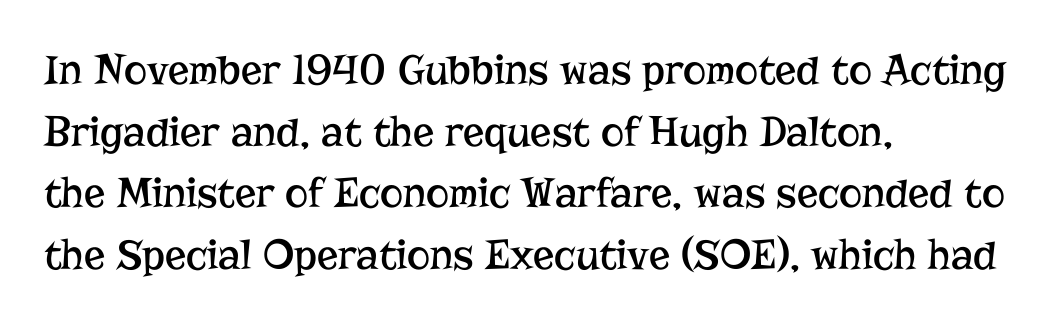
Q: Is the text bold? A: No.
Q: Is the text italic (slanted)? A: No, it is upright.
Q: Is the typeface a serif or a sans-serif typeface? A: Serif.
Q: Is the text underlined? A: No.
Q: How is the paragraph aligned? A: Left-aligned.
Q: Is the spacing between letters normal or unusually wide? A: Normal.
Q: Is the spacing between lines tight, normal or loose? A: Normal.
Q: Width (condensed, normal, or wide)? A: Normal.
Q: Stroke contrast? A: Low.
Q: x-height? A: Medium.
Q: Monospaced? A: No.
